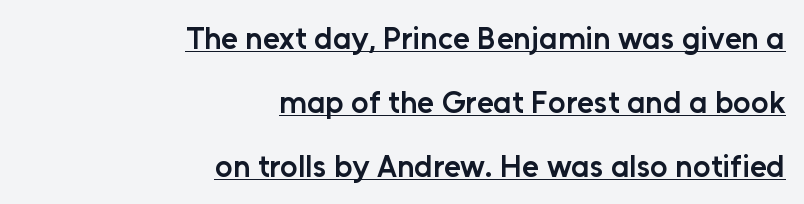
The image shows 31 px semibold sans-serif type, upright; set right-aligned, loose line spacing (2.06x), normal letter spacing, underlined; low stroke contrast and a medium x-height.
